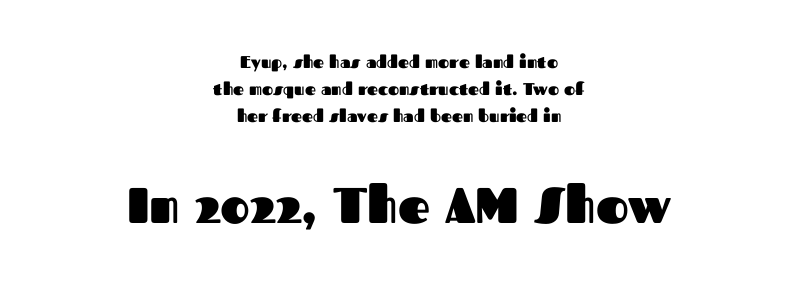
{"serif": "no", "italic": "no", "bold": "yes", "weight": "heavy", "width": "normal", "stroke_contrast": "medium", "x_height": "medium", "monospaced": "no", "underline": "no", "align": "center", "line_spacing": "normal", "line_spacing_ratio": 1.59, "letter_spacing": "normal", "letter_spacing_em": 0.0, "larger_block": "second", "size_ratio": 2.94, "glyph_px": 50}
